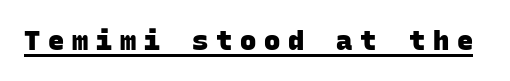
The rendering inserts visible extra space after every character. The glyphs have the mass of a bold cut. Is there an underline? Yes — a line sits under the letters.
